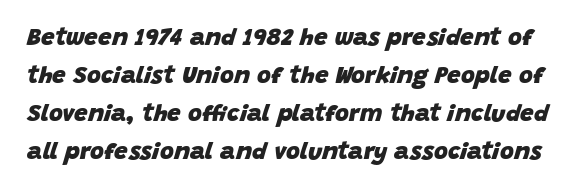
The image shows 24 px bold type, italic (leaning right); set normal line spacing (1.58x), normal letter spacing, not underlined.
